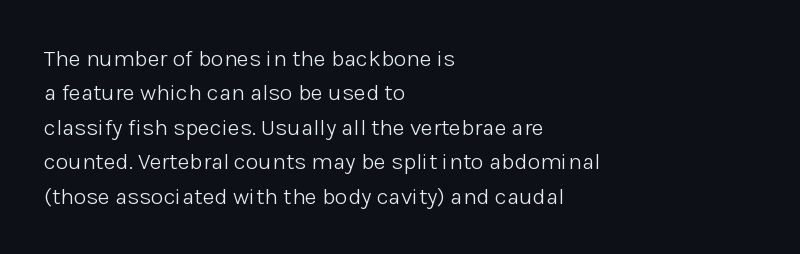
The image shows 23 px text type, upright; set left-aligned, normal line spacing (1.5x), normal letter spacing, not underlined.
